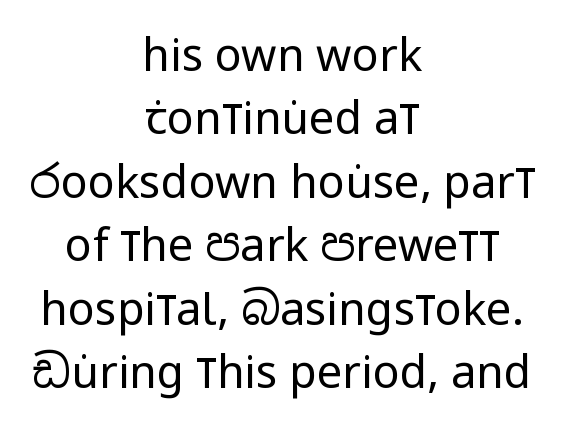
The image shows 45 px regular-weight, condensed sans-serif type, upright; set centered, normal line spacing (1.41x), normal letter spacing, not underlined; low stroke contrast and a large x-height.
